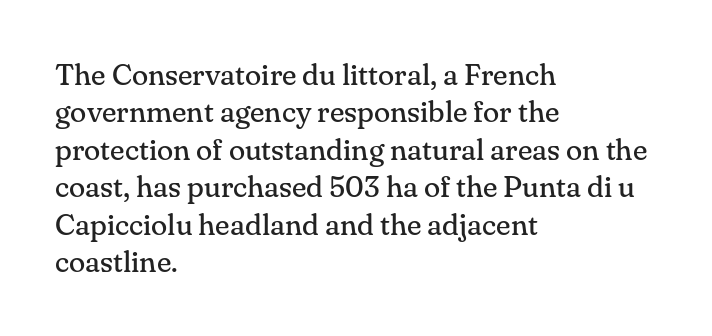
{"serif": "yes", "italic": "no", "bold": "no", "weight": "regular", "width": "normal", "stroke_contrast": "medium", "x_height": "small", "monospaced": "no", "underline": "no", "align": "left", "line_spacing": "normal", "line_spacing_ratio": 1.25, "letter_spacing": "normal", "letter_spacing_em": 0.0, "glyph_px": 30}
